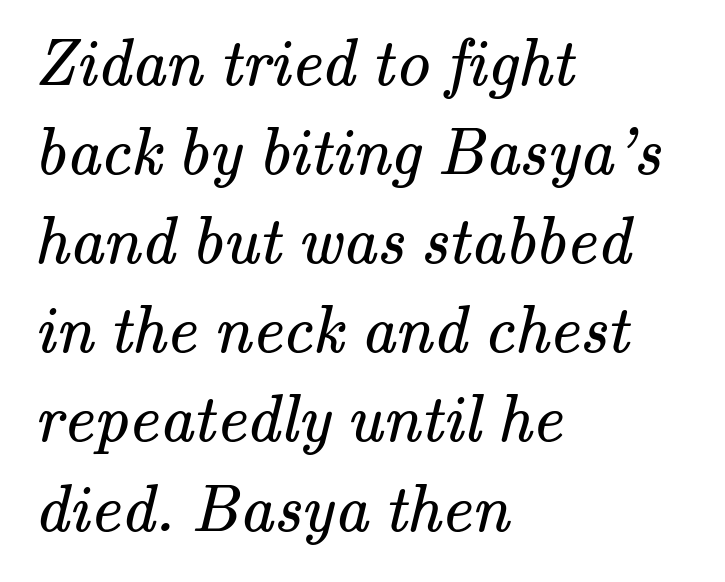
Check the space under the baseline: it is left empty. Short and long lines alike share a common starting point at left. Proportional: the letters do not fall into vertical columns. Classification — serif.
